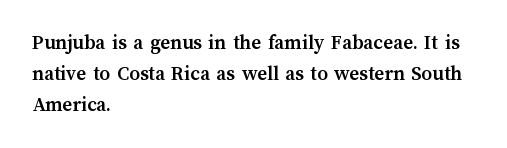
Q: Is the text bold? A: Yes.
Q: Is the text italic (slanted)? A: No, it is upright.
Q: Is the text underlined? A: No.
Q: How is the paragraph aligned? A: Left-aligned.
Q: Is the spacing between letters normal or unusually wide? A: Normal.
Q: Is the spacing between lines tight, normal or loose? A: Normal.
